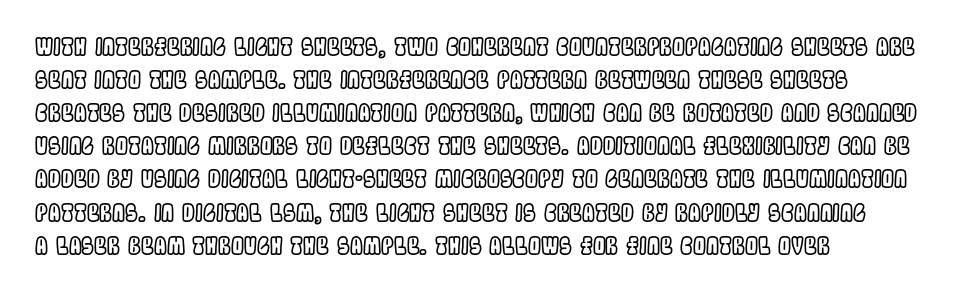
The block of text has a typical density, with ordinary space between rows. Tracking here is standard; glyphs follow each other at the usual distance. The strip under each line holds only bare page. The lettering holds an erect, upright posture throughout. Teacher's note: observe the even left margin — that is flush-left alignment.
